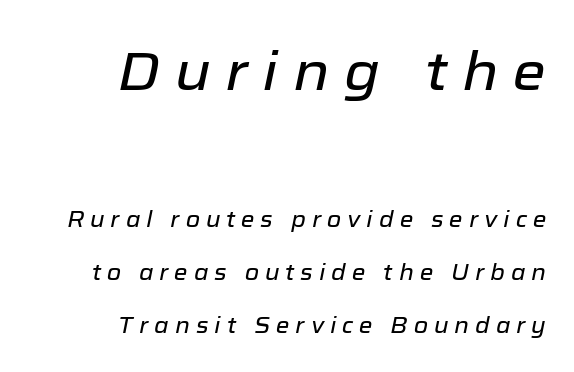
{"italic": "yes", "lean": "right", "slant_degrees": 12, "width": "normal", "stroke_contrast": "low", "x_height": "medium", "monospaced": "no", "underline": "no", "align": "right", "line_spacing": "loose", "line_spacing_ratio": 2.42, "letter_spacing": "wide", "letter_spacing_em": 0.27, "larger_block": "first", "size_ratio": 2.45, "glyph_px": 54}
